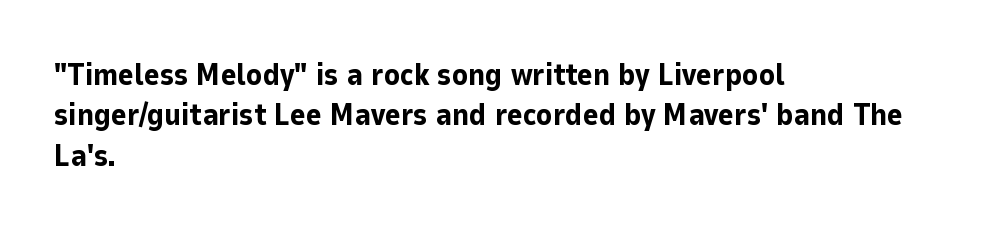
Compared with an ordinary text face, these strokes are far heavier — a full bold. The rendering uses a moderate line-height, typical for paragraphs. Does the type have serifs? No, each stem ends abruptly. Quick note: underline off. No extra tracking has been applied to these lines.
